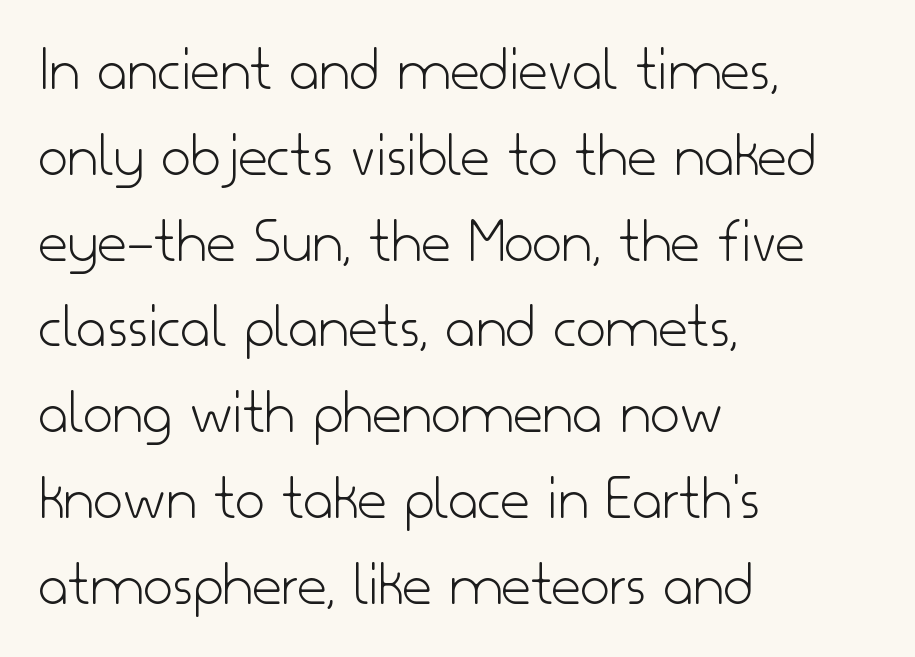
The image shows 64 px light sans-serif type, upright; set left-aligned, normal line spacing (1.34x), normal letter spacing, not underlined; low stroke contrast and a small x-height.
